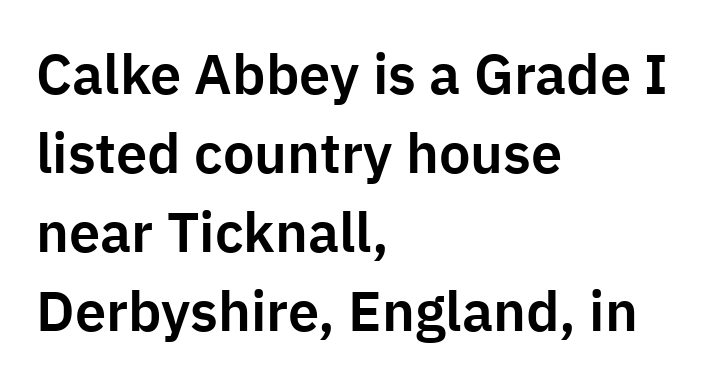
Q: Is the text italic (slanted)? A: No, it is upright.
Q: Is the typeface a serif or a sans-serif typeface? A: Sans-serif.
Q: Is the text underlined? A: No.
Q: How is the paragraph aligned? A: Left-aligned.
Q: Is the spacing between letters normal or unusually wide? A: Normal.
Q: Is the spacing between lines tight, normal or loose? A: Normal.
Q: Width (condensed, normal, or wide)? A: Normal.
Q: Stroke contrast? A: Low.
Q: x-height? A: Medium.
Q: Monospaced? A: No.
